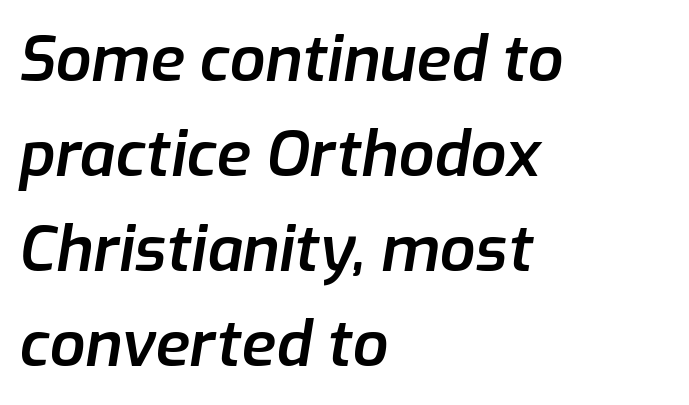
The image shows 63 px semibold type, italic (leaning right); set left-aligned, normal line spacing (1.51x), normal letter spacing, not underlined; low stroke contrast and a medium x-height.
